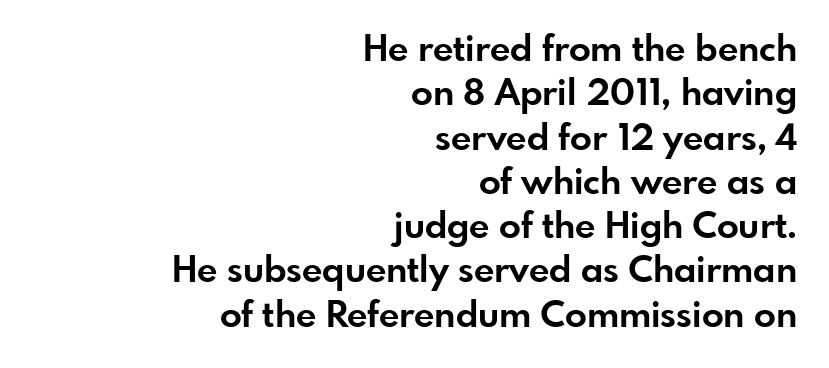
Q: Is the text bold? A: Yes.
Q: Is the text italic (slanted)? A: No, it is upright.
Q: Is the typeface a serif or a sans-serif typeface? A: Sans-serif.
Q: Is the text underlined? A: No.
Q: How is the paragraph aligned? A: Right-aligned.
Q: Is the spacing between letters normal or unusually wide? A: Normal.
Q: Width (condensed, normal, or wide)? A: Normal.
Q: Stroke contrast? A: Low.
Q: x-height? A: Small.
Q: Monospaced? A: No.
